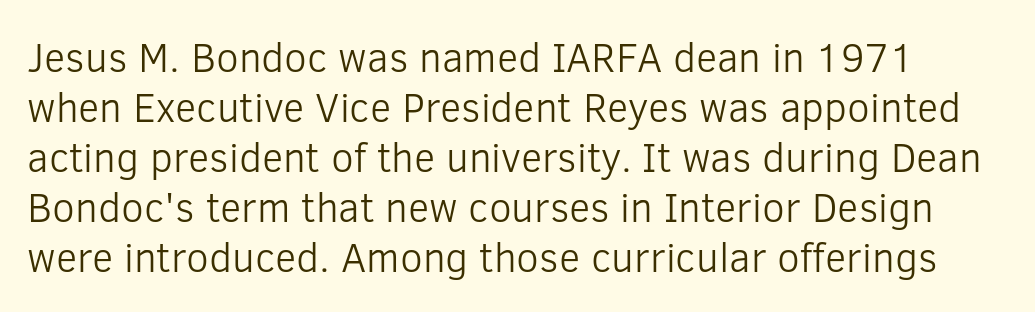
Q: Is the text bold? A: No.
Q: Is the text italic (slanted)? A: No, it is upright.
Q: Is the typeface a serif or a sans-serif typeface? A: Sans-serif.
Q: Is the text underlined? A: No.
Q: Is the spacing between letters normal or unusually wide? A: Normal.
Q: Width (condensed, normal, or wide)? A: Normal.
Q: Stroke contrast? A: Low.
Q: x-height? A: Medium.
Q: Monospaced? A: No.
